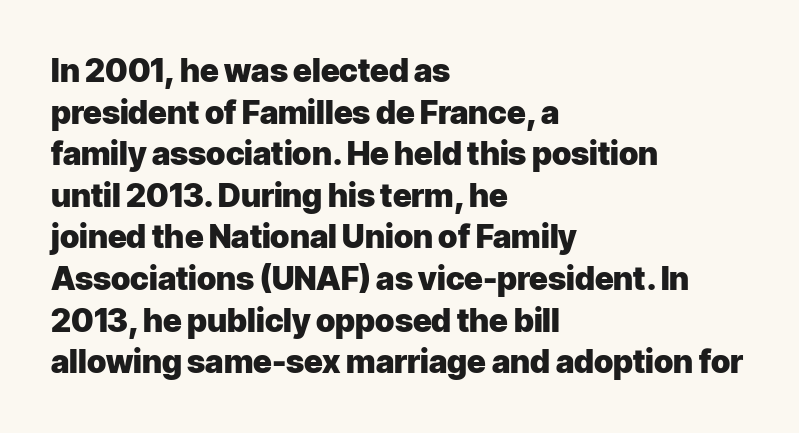
Vertically, the passage feels balanced, rows spaced as you'd expect. No extra tracking has been applied to these lines. The typeface chosen for these lines omits serifs. These words are printed bold, with thick strokes throughout. The letters stand upright; this is a roman face. Do the characters align in a grid? No, the font is proportional.
